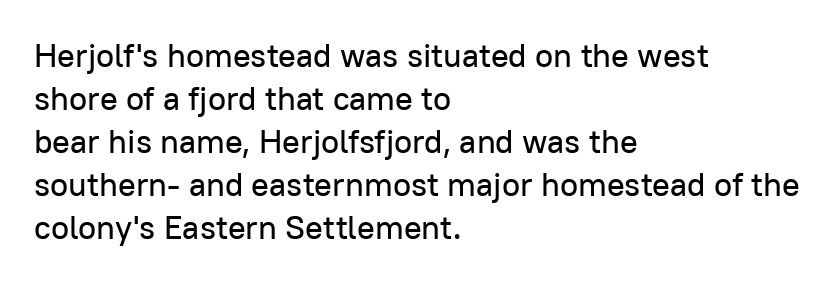
Q: Is the text italic (slanted)? A: No, it is upright.
Q: Is the typeface a serif or a sans-serif typeface? A: Sans-serif.
Q: Is the text underlined? A: No.
Q: How is the paragraph aligned? A: Left-aligned.
Q: Is the spacing between letters normal or unusually wide? A: Normal.
Q: Is the spacing between lines tight, normal or loose? A: Normal.
Q: Width (condensed, normal, or wide)? A: Normal.
Q: Stroke contrast? A: Low.
Q: x-height? A: Medium.
Q: Monospaced? A: No.
